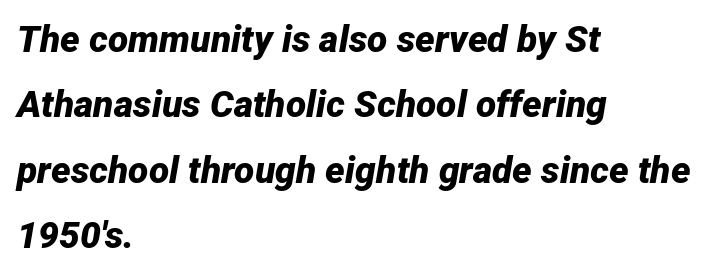
Here the glyphs are tracked normally, forming tight word shapes. The font's italic variant was chosen for this text. The letters are bold, with thick, heavy strokes. These lines are set flush left with a ragged right edge. Letters rest on an invisible, unmarked baseline.
